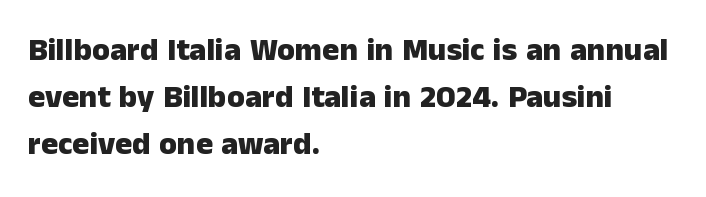
The image shows 32 px heavy sans-serif type, upright; set left-aligned, normal line spacing (1.47x), normal letter spacing, not underlined; low stroke contrast and a medium x-height.
